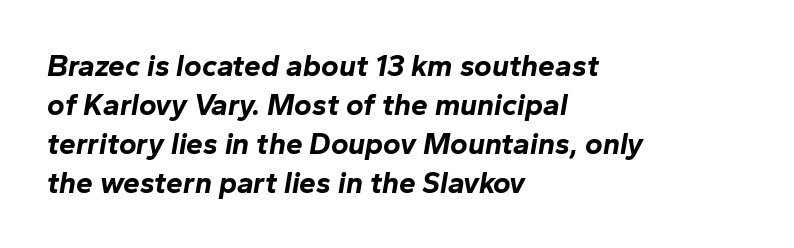
Regarding leading, the lines here are spaced in the standard way. The strokes are fattened all the way to bold. Honestly, the letter spacing is just normal — you wouldn't notice it. Anything drawn beneath the words? Only blank space. Horizontally, the lines are justified to the leading edge only.
